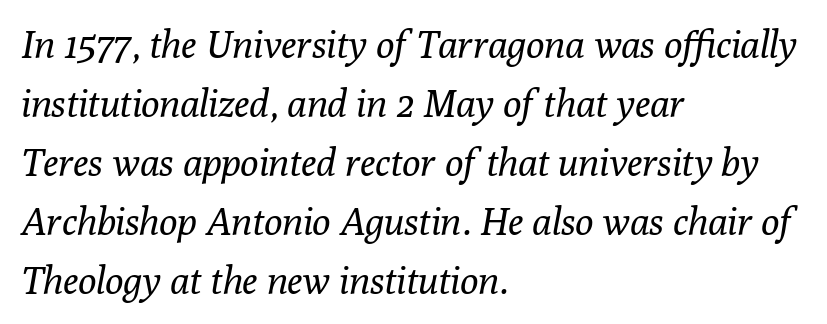
{"serif": "yes", "italic": "yes", "lean": "right", "slant_degrees": 10, "bold": "no", "weight": "regular", "width": "normal", "stroke_contrast": "low", "x_height": "medium", "monospaced": "no", "underline": "no", "align": "left", "line_spacing": "normal", "line_spacing_ratio": 1.55, "letter_spacing": "normal", "letter_spacing_em": 0.0, "glyph_px": 38}
